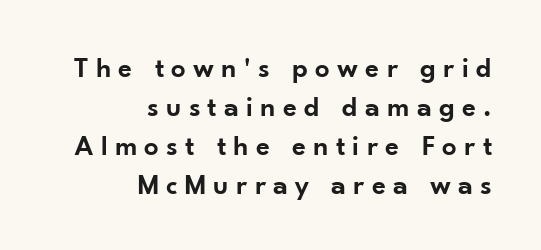
{"serif": "no", "italic": "no", "bold": "semi", "weight": "semibold", "width": "normal", "stroke_contrast": "low", "x_height": "small", "monospaced": "no", "underline": "no", "align": "right", "line_spacing": "normal", "line_spacing_ratio": 1.34, "letter_spacing": "wide", "letter_spacing_em": 0.25, "glyph_px": 29}
